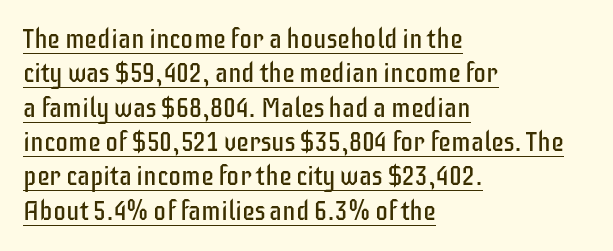
Q: Is the text bold? A: No.
Q: Is the text italic (slanted)? A: No, it is upright.
Q: Is the text underlined? A: Yes.
Q: How is the paragraph aligned? A: Left-aligned.
Q: Is the spacing between letters normal or unusually wide? A: Normal.
Q: Is the spacing between lines tight, normal or loose? A: Normal.
